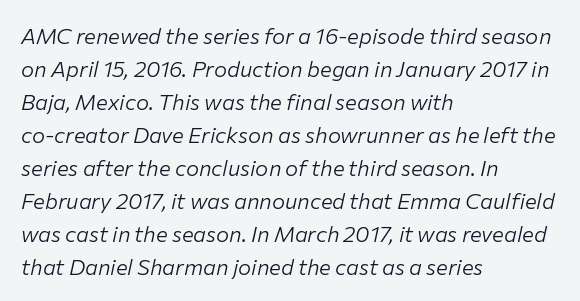
{"italic": "yes", "lean": "right", "slant_degrees": 12, "bold": "no", "underline": "no", "align": "left", "line_spacing": "normal", "line_spacing_ratio": 1.5, "letter_spacing": "normal", "letter_spacing_em": 0.0, "glyph_px": 22}
